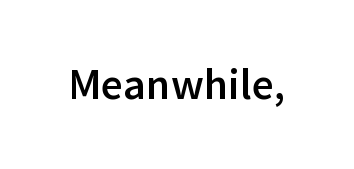
Weight: bold. Tracking value appears to be zero — textbook default spacing. Any mark beneath the type? The region is blank. When letters stand straight like this, we call the style roman or upright.
